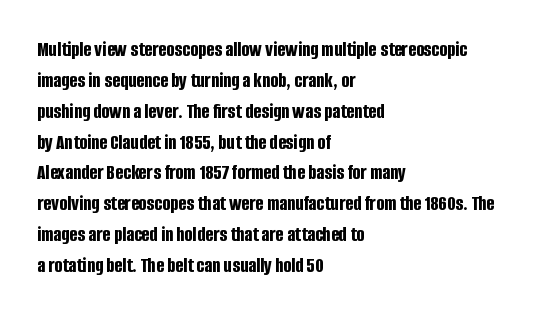
Q: Is the text bold? A: Yes.
Q: Is the text italic (slanted)? A: No, it is upright.
Q: Is the text underlined? A: No.
Q: How is the paragraph aligned? A: Left-aligned.
Q: Is the spacing between letters normal or unusually wide? A: Normal.
Q: Is the spacing between lines tight, normal or loose? A: Normal.
